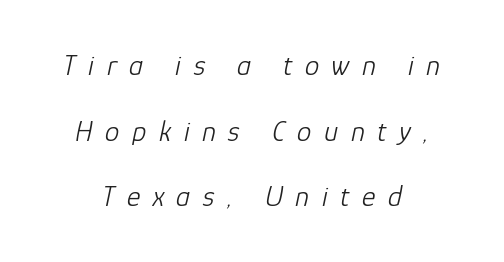
{"italic": "yes", "lean": "right", "slant_degrees": 12, "bold": "no", "weight": "light", "width": "normal", "stroke_contrast": "low", "x_height": "medium", "monospaced": "no", "underline": "no", "line_spacing": "loose", "line_spacing_ratio": 2.26, "letter_spacing": "wide", "letter_spacing_em": 0.43, "glyph_px": 29}
